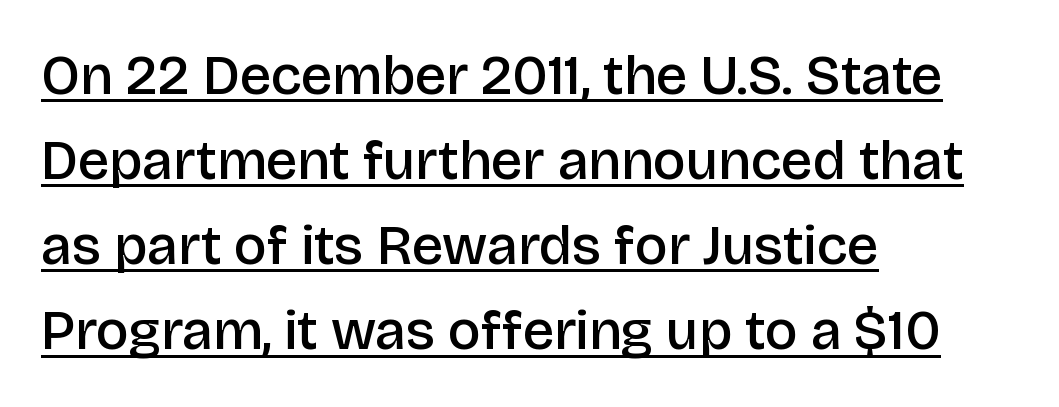
{"serif": "no", "italic": "no", "bold": "semi", "weight": "semibold", "width": "normal", "stroke_contrast": "low", "x_height": "large", "monospaced": "no", "underline": "yes", "align": "left", "line_spacing": "normal", "line_spacing_ratio": 1.52, "letter_spacing": "normal", "letter_spacing_em": 0.0, "glyph_px": 56}
